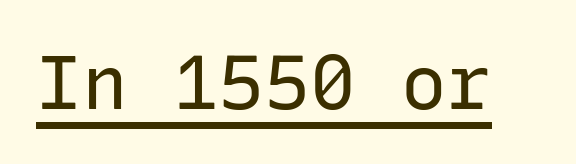
{"serif": "no", "italic": "no", "bold": "no", "weight": "regular", "width": "normal", "stroke_contrast": "low", "x_height": "medium", "monospaced": "yes", "underline": "yes", "letter_spacing": "normal", "letter_spacing_em": 0.0, "glyph_px": 76}
